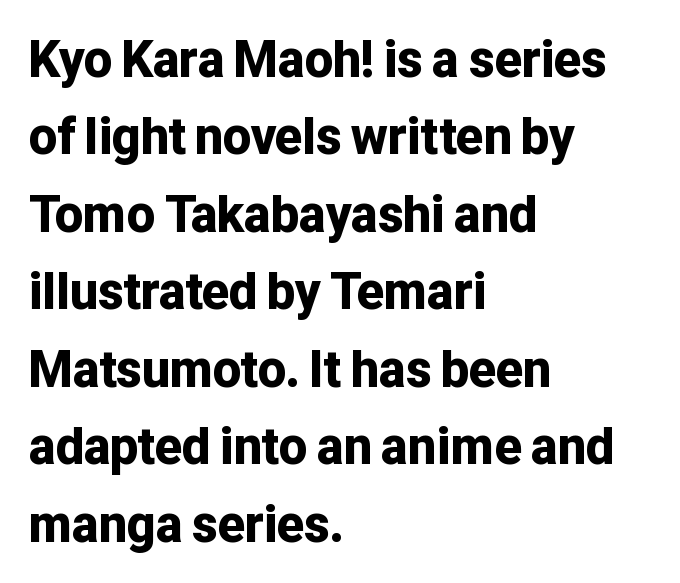
{"serif": "no", "italic": "no", "bold": "yes", "weight": "bold", "width": "normal", "stroke_contrast": "low", "x_height": "medium", "monospaced": "no", "underline": "no", "align": "left", "line_spacing": "normal", "line_spacing_ratio": 1.55, "letter_spacing": "normal", "letter_spacing_em": 0.0, "glyph_px": 50}
